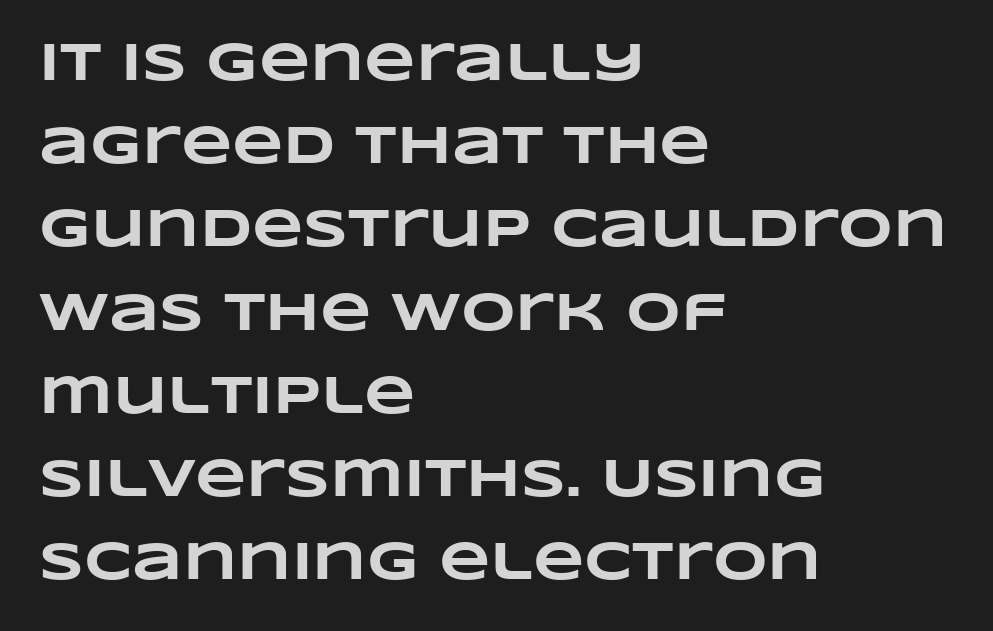
The face used here is proportionally spaced, like ordinary book or web type. Summary of vertical rhythm: regular, with standard interline spacing. How heavy is the stroke? Heavy — this is a bold. Horizontally, the lines are justified to the leading edge only. Descender tails drop into unmarked territory. Each word holds together tightly as a unit, with standard inter-letter gaps.
